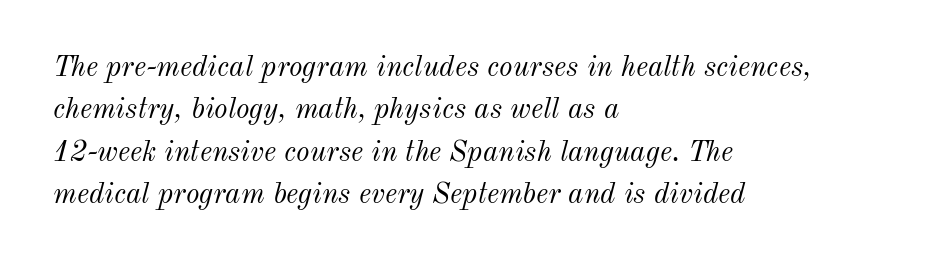
The image shows 29 px light type, italic (leaning right); set left-aligned, normal line spacing (1.46x), normal letter spacing, not underlined; medium stroke contrast and a small x-height.
